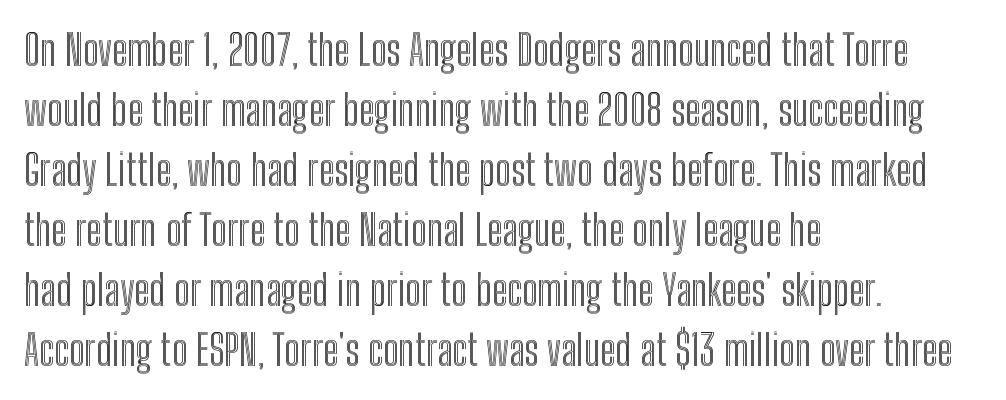
Q: Is the text italic (slanted)? A: No, it is upright.
Q: Is the text underlined? A: No.
Q: How is the paragraph aligned? A: Left-aligned.
Q: Is the spacing between letters normal or unusually wide? A: Normal.
Q: Is the spacing between lines tight, normal or loose? A: Normal.
Q: Width (condensed, normal, or wide)? A: Condensed.
Q: x-height? A: Medium.
Q: Monospaced? A: No.
